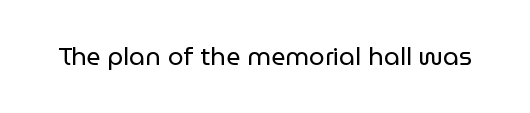
The image shows 25 px text type, upright; set normal letter spacing, not underlined.
